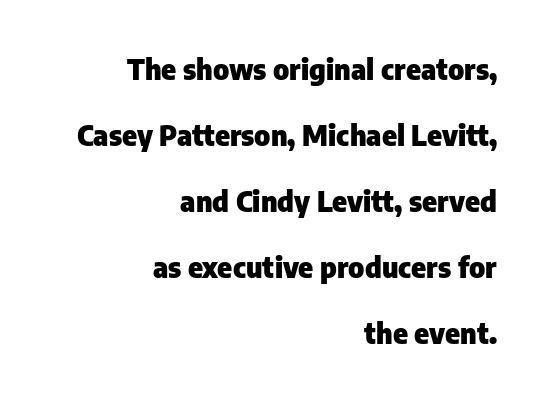
Q: Is the text bold? A: Yes.
Q: Is the text italic (slanted)? A: No, it is upright.
Q: Is the typeface a serif or a sans-serif typeface? A: Sans-serif.
Q: Is the text underlined? A: No.
Q: How is the paragraph aligned? A: Right-aligned.
Q: Is the spacing between letters normal or unusually wide? A: Normal.
Q: Is the spacing between lines tight, normal or loose? A: Loose.
Q: Width (condensed, normal, or wide)? A: Normal.
Q: Stroke contrast? A: Low.
Q: x-height? A: Medium.
Q: Monospaced? A: No.
